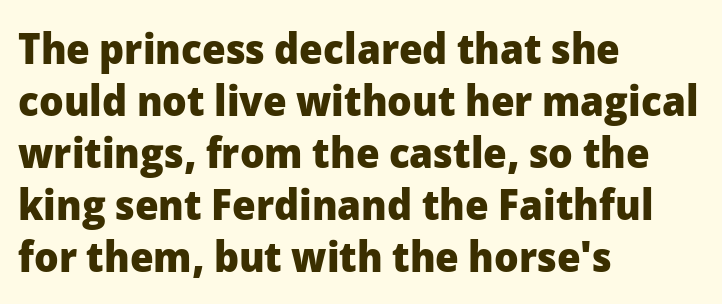
The type family on display is of the sans-serif kind. These lines carry a lot of weight — the face is fully bold. Leftover space on each line is placed entirely after the last word. The horizontal fit of the characters is conventional and even.
